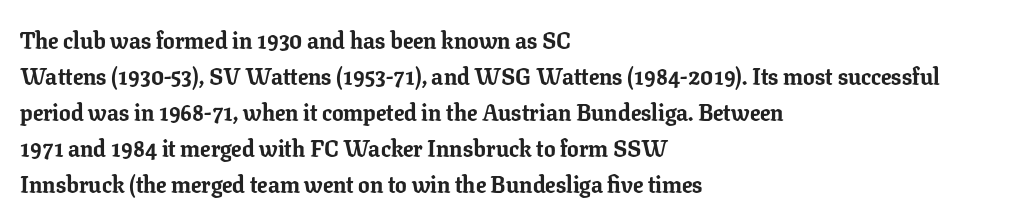
{"italic": "no", "bold": "yes", "underline": "no", "align": "left", "line_spacing": "normal", "line_spacing_ratio": 1.56, "letter_spacing": "normal", "letter_spacing_em": 0.0, "glyph_px": 23}
